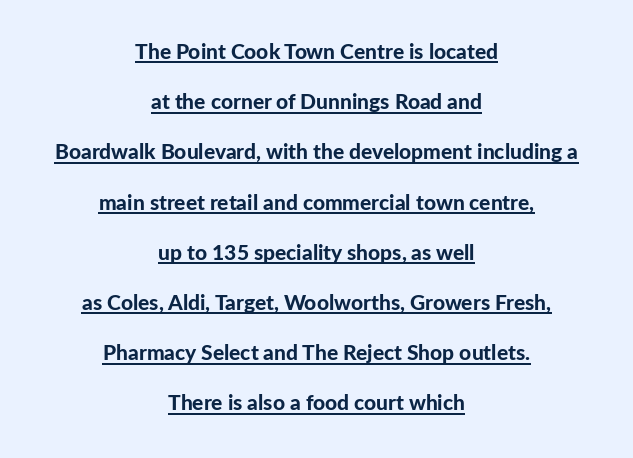
{"italic": "no", "bold": "yes", "underline": "yes", "align": "center", "line_spacing": "loose", "line_spacing_ratio": 2.39, "letter_spacing": "normal", "letter_spacing_em": 0.0, "glyph_px": 21}
